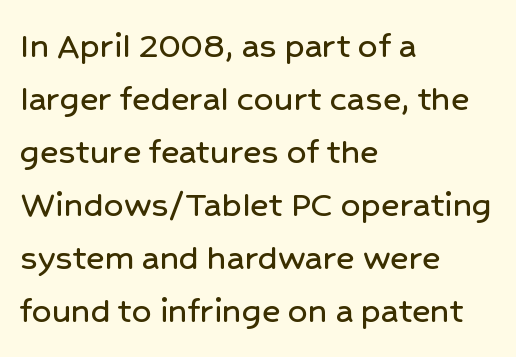
{"serif": "no", "italic": "no", "width": "normal", "stroke_contrast": "low", "x_height": "medium", "monospaced": "no", "underline": "no", "align": "left", "line_spacing": "normal", "line_spacing_ratio": 1.36, "letter_spacing": "normal", "letter_spacing_em": 0.0, "glyph_px": 39}
